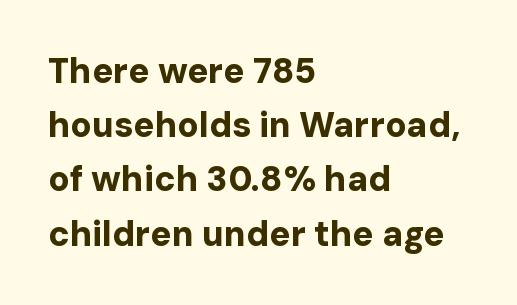
Q: Is the text bold? A: Yes.
Q: Is the text italic (slanted)? A: No, it is upright.
Q: Is the typeface a serif or a sans-serif typeface? A: Sans-serif.
Q: Is the text underlined? A: No.
Q: How is the paragraph aligned? A: Left-aligned.
Q: Is the spacing between letters normal or unusually wide? A: Normal.
Q: Is the spacing between lines tight, normal or loose? A: Normal.
Q: Width (condensed, normal, or wide)? A: Normal.
Q: Stroke contrast? A: Low.
Q: x-height? A: Medium.
Q: Monospaced? A: No.
